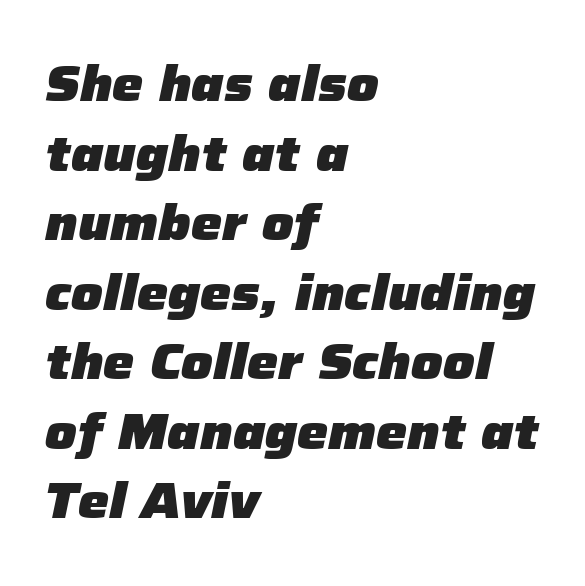
Q: Is the text bold? A: Yes.
Q: Is the text italic (slanted)? A: Yes, it leans right by about 12 degrees.
Q: Is the text underlined? A: No.
Q: How is the paragraph aligned? A: Left-aligned.
Q: Is the spacing between letters normal or unusually wide? A: Normal.
Q: Is the spacing between lines tight, normal or loose? A: Normal.
Q: Width (condensed, normal, or wide)? A: Normal.
Q: Stroke contrast? A: Low.
Q: x-height? A: Medium.
Q: Monospaced? A: No.
